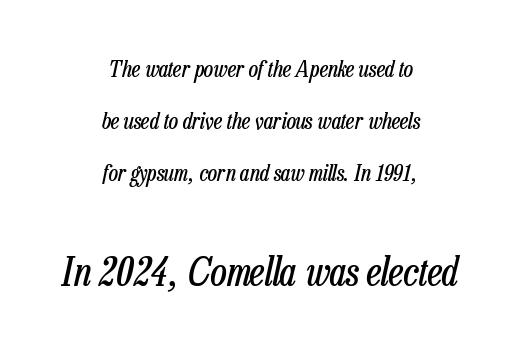
The image shows 40 px regular-weight, condensed type, italic (leaning right); set centered, loose line spacing (2.26x), normal letter spacing, not underlined; the second (bottom) block is 1.74x larger; low stroke contrast and a medium x-height.
